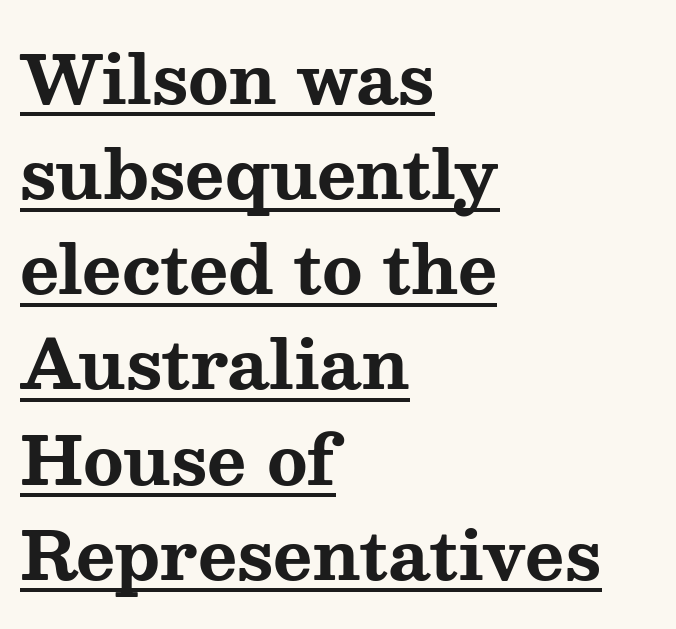
Q: Is the text bold? A: Yes.
Q: Is the text italic (slanted)? A: No, it is upright.
Q: Is the typeface a serif or a sans-serif typeface? A: Serif.
Q: Is the text underlined? A: Yes.
Q: How is the paragraph aligned? A: Left-aligned.
Q: Is the spacing between letters normal or unusually wide? A: Normal.
Q: Is the spacing between lines tight, normal or loose? A: Normal.
Q: Width (condensed, normal, or wide)? A: Wide.
Q: Stroke contrast? A: Medium.
Q: x-height? A: Medium.
Q: Monospaced? A: No.
